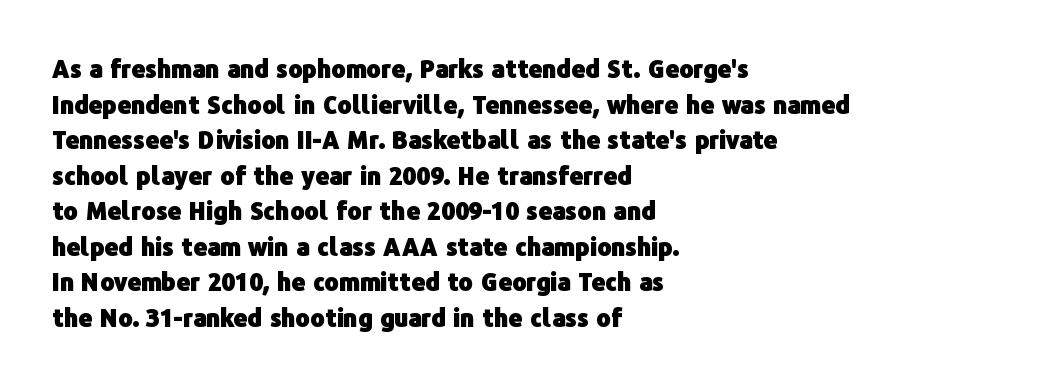
The image shows 24 px bold type, upright; set left-aligned, normal line spacing (1.48x), normal letter spacing, not underlined.
